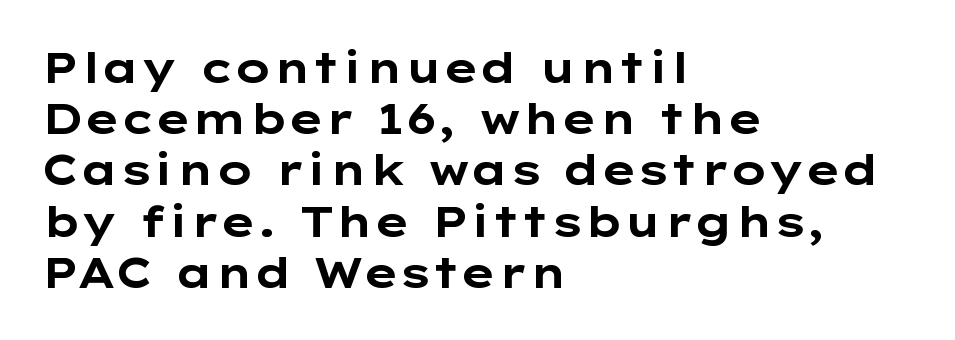
{"serif": "no", "italic": "no", "bold": "yes", "weight": "bold", "width": "wide", "stroke_contrast": "low", "x_height": "medium", "monospaced": "no", "underline": "no", "align": "left", "line_spacing_ratio": 1.22, "letter_spacing": "normal", "letter_spacing_em": 0.0, "glyph_px": 42}
